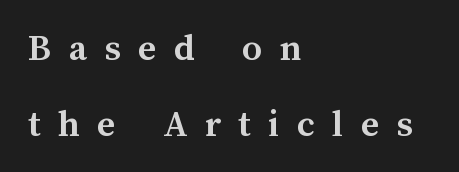
Q: Is the text bold? A: Yes.
Q: Is the text italic (slanted)? A: No, it is upright.
Q: Is the text underlined? A: No.
Q: How is the paragraph aligned? A: Left-aligned.
Q: Is the spacing between letters normal or unusually wide? A: Unusually wide.
Q: Is the spacing between lines tight, normal or loose? A: Loose.
Q: Width (condensed, normal, or wide)? A: Normal.
Q: Stroke contrast? A: Medium.
Q: x-height? A: Medium.
Q: Monospaced? A: No.
